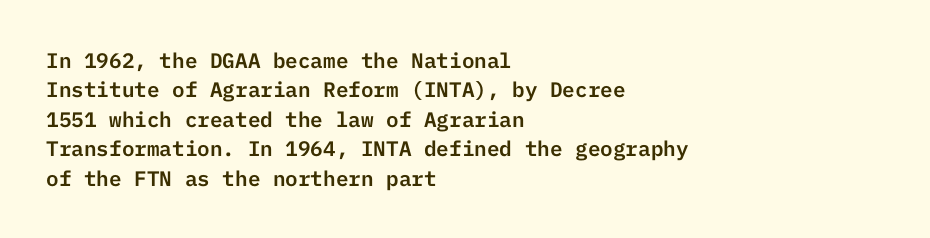
Q: Is the text italic (slanted)? A: No, it is upright.
Q: Is the text underlined? A: No.
Q: How is the paragraph aligned? A: Left-aligned.
Q: Is the spacing between letters normal or unusually wide? A: Normal.
Q: Is the spacing between lines tight, normal or loose? A: Normal.
